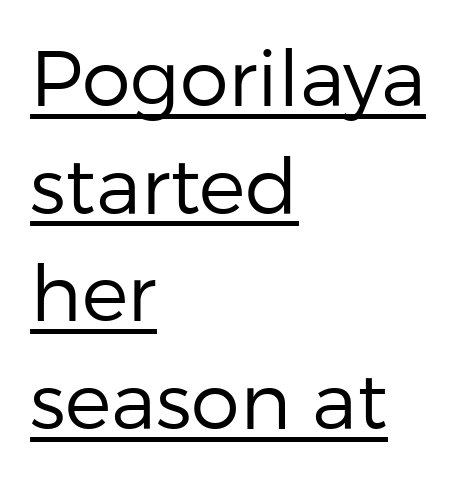
The image shows 78 px regular-weight sans-serif type, upright; set left-aligned, normal line spacing (1.38x), normal letter spacing, underlined; low stroke contrast and a medium x-height.
